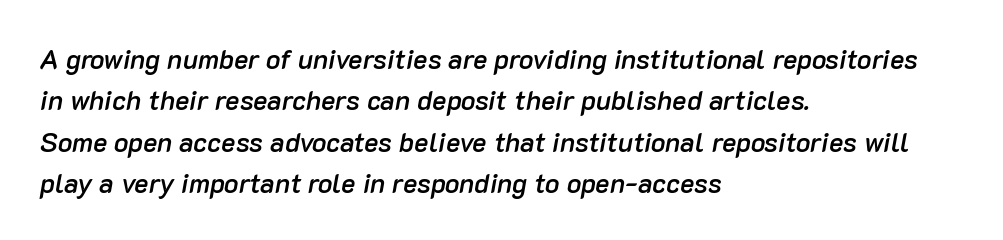
Style check: oblique. The line-height multiplier appears to be the usual default. In terms of weight, the rendering is demibold, just under bold. If you drew a ruler down the left edge, every line would touch it. This rendering leaves character spacing at its baseline value.
